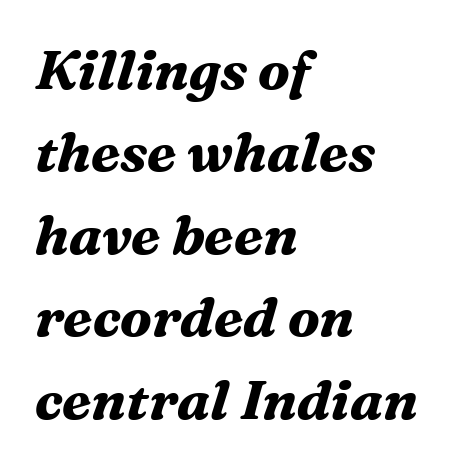
{"serif": "yes", "italic": "yes", "lean": "right", "slant_degrees": 16, "bold": "yes", "weight": "bold", "width": "normal", "stroke_contrast": "medium", "x_height": "medium", "monospaced": "no", "underline": "no", "align": "left", "line_spacing": "normal", "line_spacing_ratio": 1.5, "letter_spacing": "normal", "letter_spacing_em": 0.0, "glyph_px": 55}
